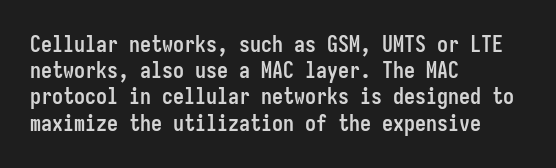
Q: Is the text bold? A: Yes.
Q: Is the text italic (slanted)? A: No, it is upright.
Q: Is the text underlined? A: No.
Q: How is the paragraph aligned? A: Left-aligned.
Q: Is the spacing between letters normal or unusually wide? A: Normal.
